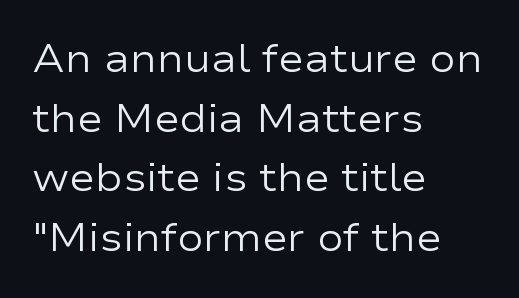
{"serif": "no", "italic": "no", "bold": "no", "weight": "regular", "width": "wide", "stroke_contrast": "low", "x_height": "medium", "monospaced": "no", "underline": "no", "align": "left", "line_spacing": "normal", "line_spacing_ratio": 1.53, "letter_spacing": "normal", "letter_spacing_em": 0.0, "glyph_px": 39}
